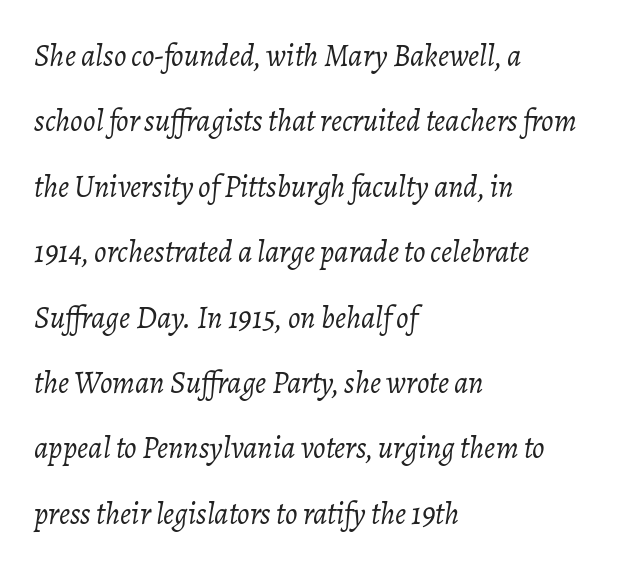
Q: Is the text bold? A: No.
Q: Is the text italic (slanted)? A: Yes, it leans right by about 7 degrees.
Q: Is the text underlined? A: No.
Q: How is the paragraph aligned? A: Left-aligned.
Q: Is the spacing between letters normal or unusually wide? A: Normal.
Q: Is the spacing between lines tight, normal or loose? A: Loose.
Q: Width (condensed, normal, or wide)? A: Normal.
Q: Stroke contrast? A: Low.
Q: x-height? A: Medium.
Q: Monospaced? A: No.
